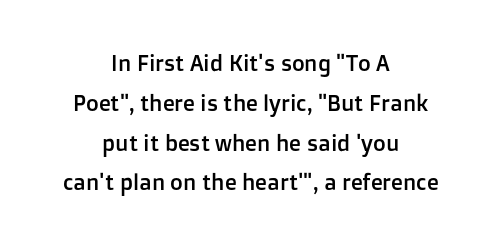
{"italic": "no", "underline": "no", "align": "center", "line_spacing_ratio": 1.81, "letter_spacing": "normal", "letter_spacing_em": 0.0, "glyph_px": 22}
